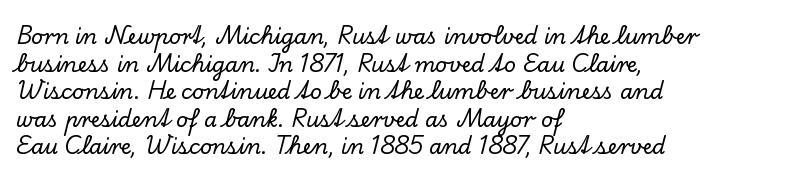
Line starts are locked; line ends wander. Leading matches the norm, producing a regular column. The area under the type is left untouched. Caption: standard tracking, unaltered.
